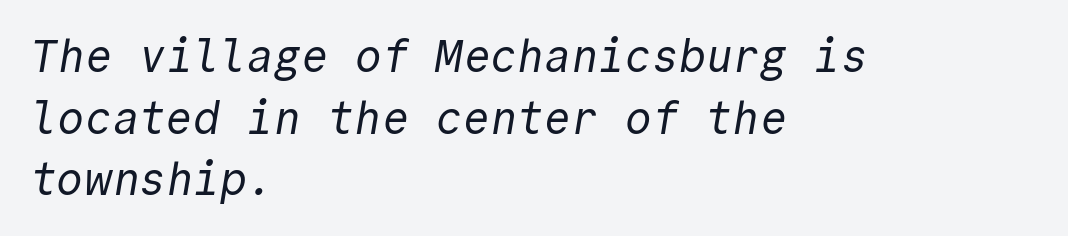
{"serif": "no", "bold": "no", "weight": "regular", "width": "normal", "x_height": "medium", "monospaced": "yes", "underline": "no", "align": "left", "line_spacing": "normal", "line_spacing_ratio": 1.37, "letter_spacing": "normal", "letter_spacing_em": 0.0, "glyph_px": 45}
